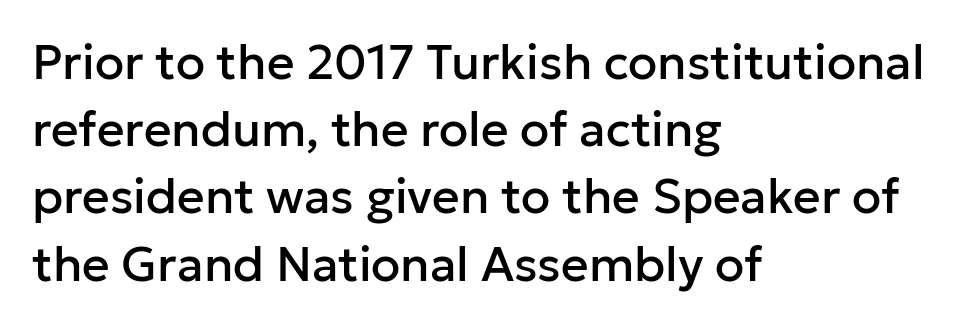
The image shows 48 px sans-serif type, upright; set left-aligned, normal line spacing (1.4x), normal letter spacing, not underlined; low stroke contrast and a medium x-height.
